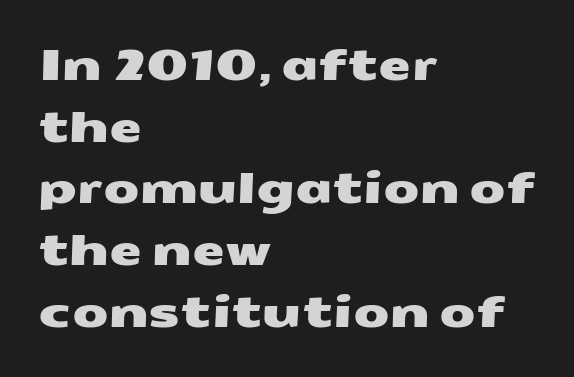
{"serif": "no", "width": "wide", "stroke_contrast": "medium", "x_height": "medium", "monospaced": "no", "underline": "no", "align": "left", "line_spacing": "normal", "line_spacing_ratio": 1.47, "letter_spacing": "normal", "letter_spacing_em": 0.0, "glyph_px": 42}
